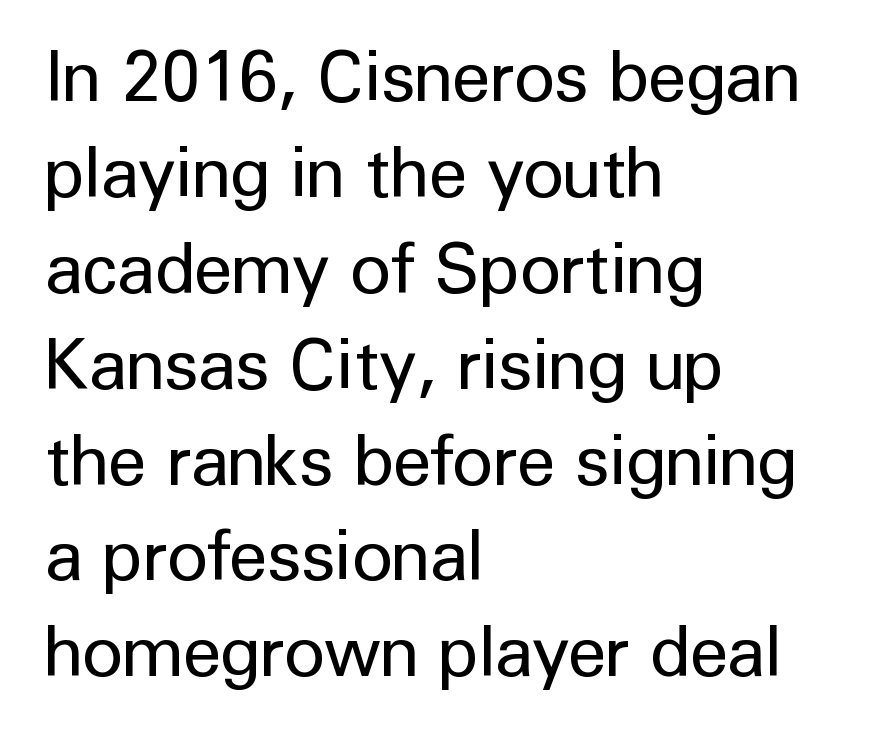
{"serif": "no", "italic": "no", "bold": "no", "weight": "regular", "width": "normal", "stroke_contrast": "low", "x_height": "medium", "monospaced": "no", "underline": "no", "align": "left", "line_spacing": "normal", "line_spacing_ratio": 1.37, "letter_spacing": "normal", "letter_spacing_em": 0.0, "glyph_px": 70}
